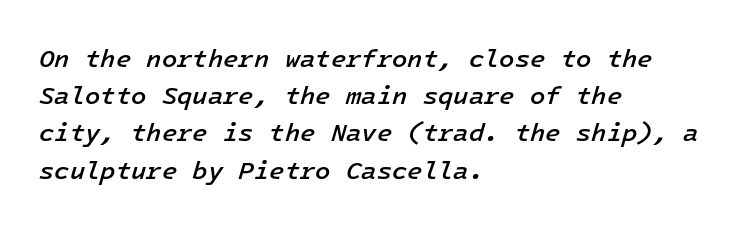
{"italic": "yes", "lean": "right", "slant_degrees": 16, "bold": "semi", "underline": "no", "align": "left", "line_spacing": "normal", "line_spacing_ratio": 1.49, "letter_spacing": "normal", "letter_spacing_em": 0.0, "glyph_px": 25}
